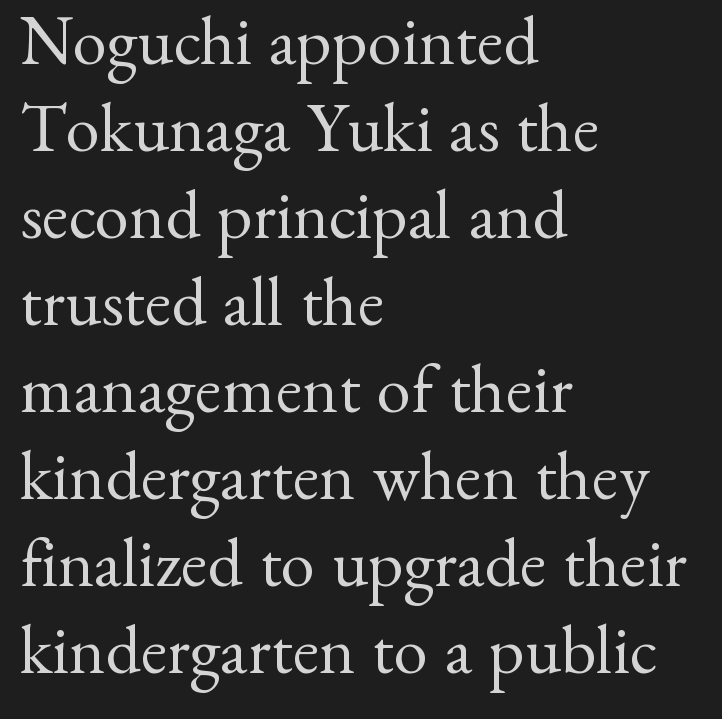
Q: Is the text bold? A: No.
Q: Is the text italic (slanted)? A: No, it is upright.
Q: Is the typeface a serif or a sans-serif typeface? A: Serif.
Q: Is the text underlined? A: No.
Q: How is the paragraph aligned? A: Left-aligned.
Q: Is the spacing between letters normal or unusually wide? A: Normal.
Q: Is the spacing between lines tight, normal or loose? A: Normal.
Q: Width (condensed, normal, or wide)? A: Normal.
Q: Stroke contrast? A: Medium.
Q: x-height? A: Small.
Q: Monospaced? A: No.
